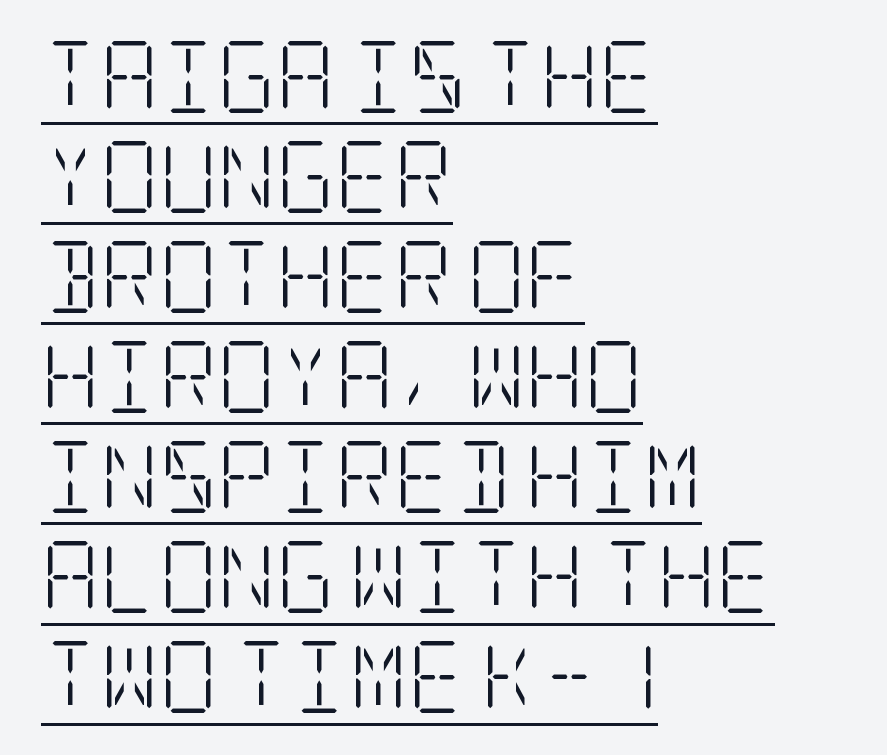
Q: Is the text bold? A: No.
Q: Is the text italic (slanted)? A: No, it is upright.
Q: Is the typeface a serif or a sans-serif typeface? A: Serif.
Q: Is the text underlined? A: Yes.
Q: How is the paragraph aligned? A: Left-aligned.
Q: Is the spacing between letters normal or unusually wide? A: Normal.
Q: Is the spacing between lines tight, normal or loose? A: Normal.
Q: Width (condensed, normal, or wide)? A: Condensed.
Q: Stroke contrast? A: Low.
Q: x-height? A: Large.
